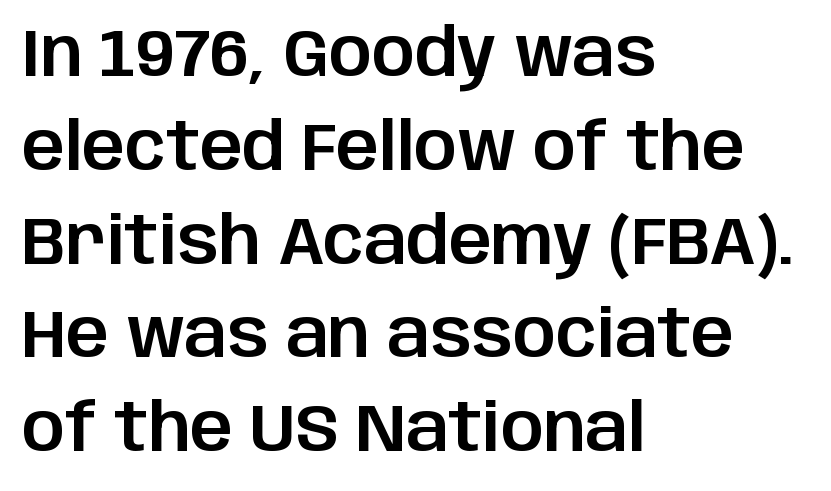
The image shows 67 px sans-serif type, upright; set left-aligned, normal line spacing (1.4x), normal letter spacing, not underlined; low stroke contrast and a large x-height.
